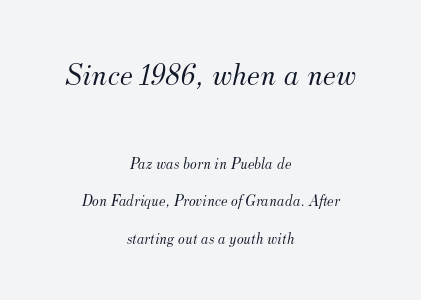
Q: Is the text bold? A: No.
Q: Is the text italic (slanted)? A: Yes, it leans right by about 12 degrees.
Q: Is the typeface a serif or a sans-serif typeface? A: Serif.
Q: Is the text underlined? A: No.
Q: How is the paragraph aligned? A: Centered.
Q: Is the spacing between letters normal or unusually wide? A: Normal.
Q: Is the spacing between lines tight, normal or loose? A: Loose.
Q: Which block of text is set in a larger size, the first (top) or the second (bottom)? A: The first (top) one.
Q: Width (condensed, normal, or wide)? A: Normal.
Q: Stroke contrast? A: Medium.
Q: x-height? A: Small.
Q: Monospaced? A: No.
